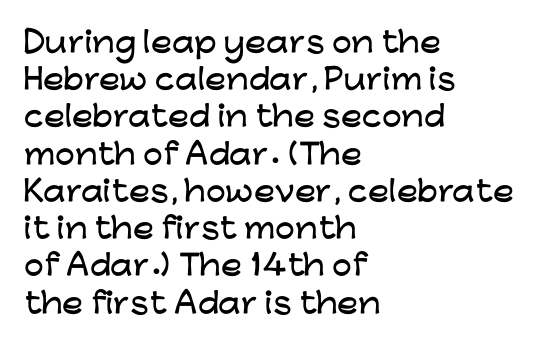
This sample has the flowing, uneven cadence of proportional lettering. The paragraph has a hard left edge and a soft right edge. The lettering holds an erect, upright posture throughout. The gap between lines stays unmarked. Look at the tracking — it's just the regular setting, nothing added.
